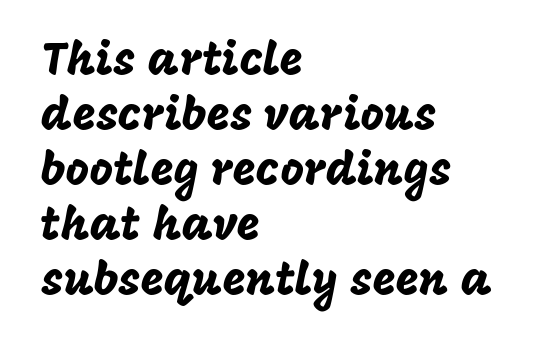
{"serif": "no", "width": "normal", "stroke_contrast": "low", "x_height": "large", "monospaced": "no", "underline": "no", "align": "left", "line_spacing_ratio": 1.22, "letter_spacing": "normal", "letter_spacing_em": 0.0, "glyph_px": 45}
